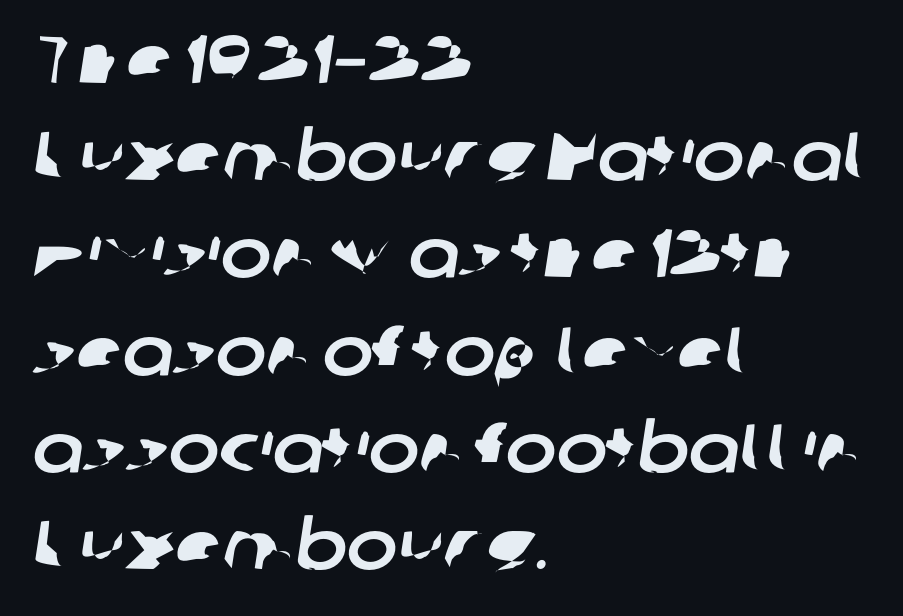
{"serif": "no", "width": "normal", "stroke_contrast": "low", "x_height": "medium", "monospaced": "no", "underline": "no", "align": "left", "line_spacing": "normal", "line_spacing_ratio": 1.43, "letter_spacing": "normal", "letter_spacing_em": 0.0, "glyph_px": 68}
